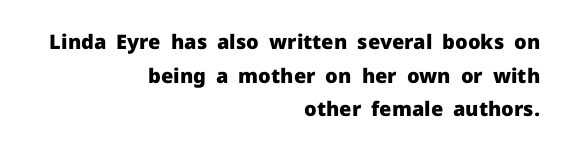
The image shows 20 px bold type, upright; set right-aligned, normal line spacing (1.68x), normal letter spacing, not underlined.
